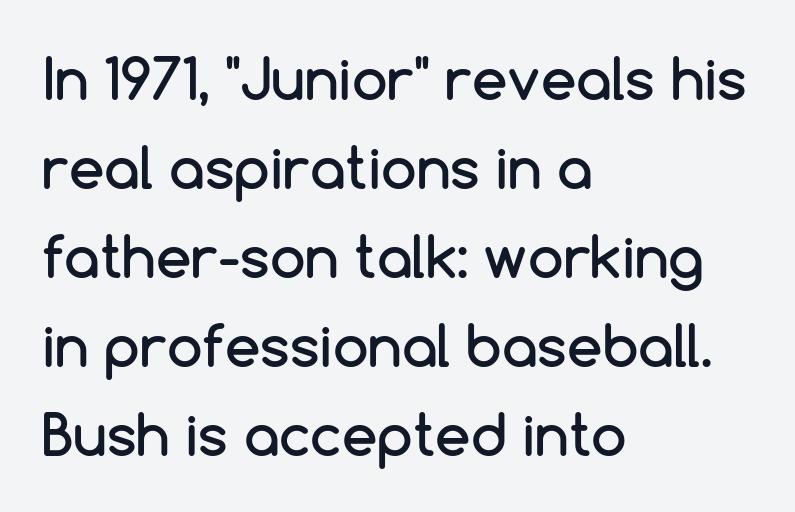
{"serif": "no", "italic": "no", "width": "normal", "stroke_contrast": "low", "x_height": "medium", "monospaced": "no", "underline": "no", "align": "left", "line_spacing": "normal", "line_spacing_ratio": 1.56, "letter_spacing": "normal", "letter_spacing_em": 0.0, "glyph_px": 57}
